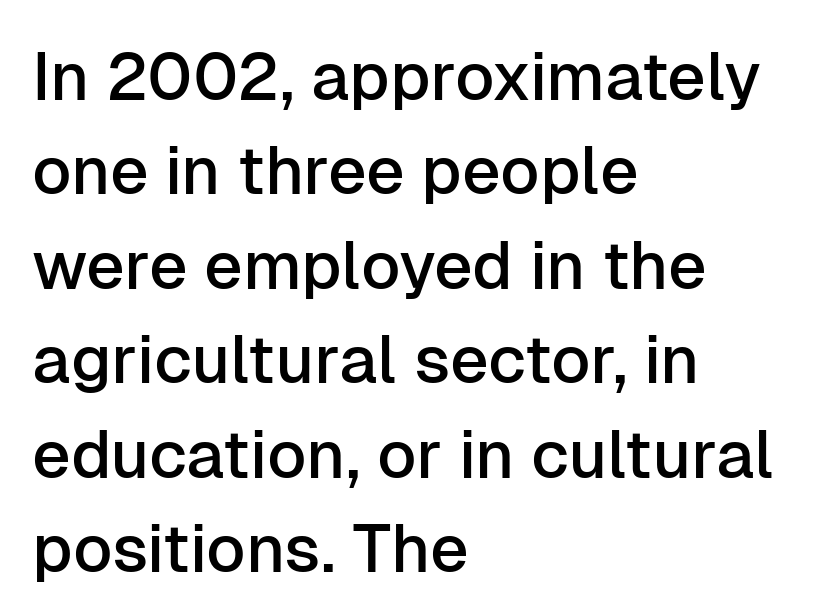
The image shows 67 px sans-serif type, upright; set left-aligned, normal line spacing (1.41x), normal letter spacing, not underlined; low stroke contrast and a medium x-height.
